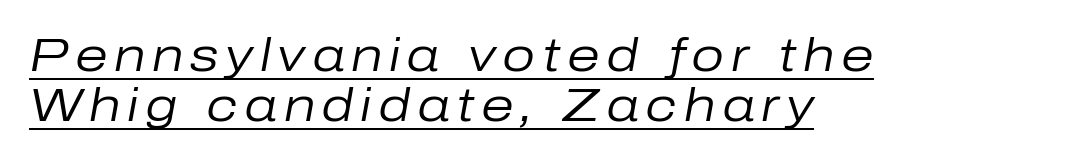
The image shows 47 px regular-weight type, italic (leaning right); set left-aligned, tight line spacing (1.06x), underlined; low stroke contrast and a medium x-height.
